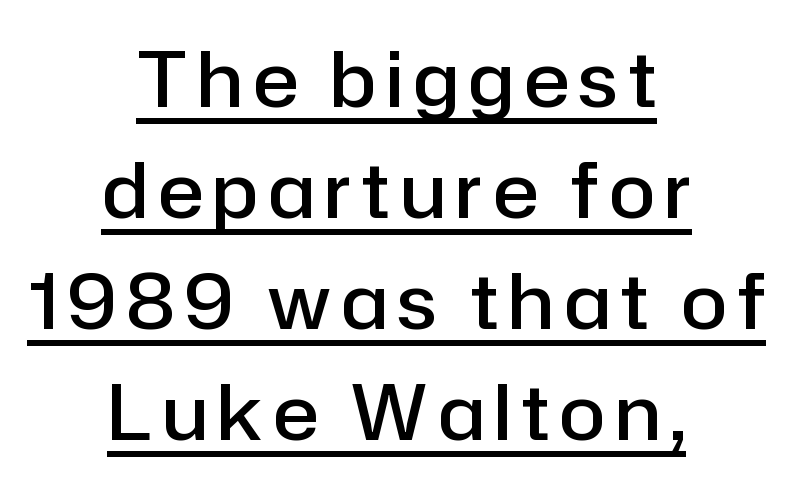
Q: Is the text bold? A: Semi-bold.
Q: Is the text italic (slanted)? A: No, it is upright.
Q: Is the typeface a serif or a sans-serif typeface? A: Sans-serif.
Q: Is the text underlined? A: Yes.
Q: How is the paragraph aligned? A: Centered.
Q: Is the spacing between lines tight, normal or loose? A: Normal.
Q: Width (condensed, normal, or wide)? A: Normal.
Q: Stroke contrast? A: Low.
Q: x-height? A: Medium.
Q: Monospaced? A: No.
